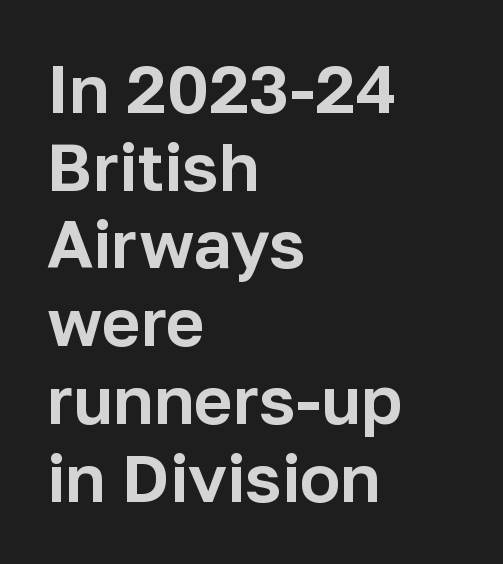
The image shows 67 px sans-serif type, upright; set left-aligned, line spacing 1.16x, normal letter spacing, not underlined; low stroke contrast and a medium x-height.
